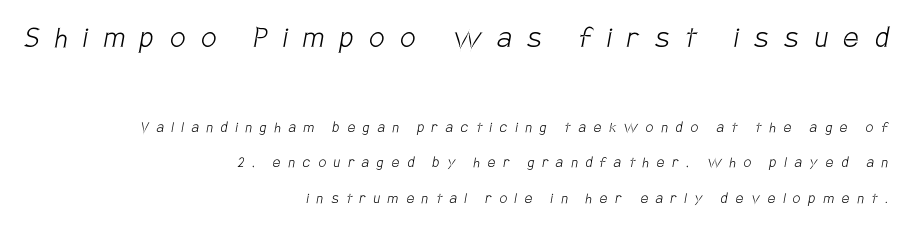
{"serif": "no", "bold": "no", "weight": "light", "width": "condensed", "stroke_contrast": "low", "x_height": "large", "monospaced": "no", "underline": "no", "align": "right", "line_spacing": "loose", "line_spacing_ratio": 2.1, "letter_spacing": "wide", "letter_spacing_em": 0.47, "larger_block": "first", "size_ratio": 2.0, "glyph_px": 34}
